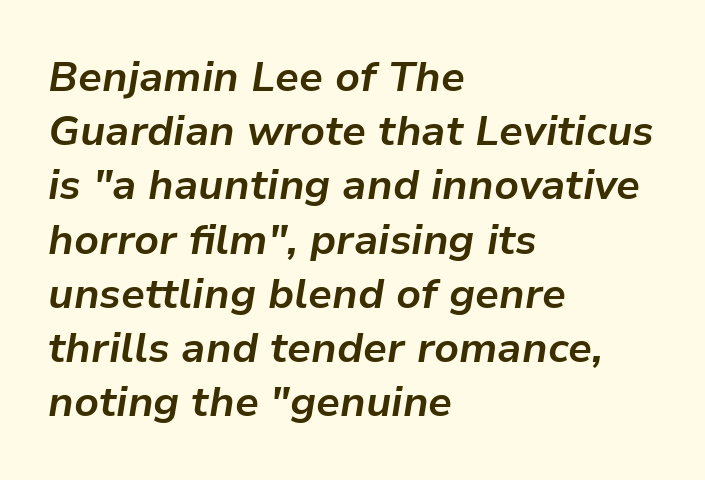
Q: Is the text bold? A: Yes.
Q: Is the text italic (slanted)? A: Yes, it leans right by about 9 degrees.
Q: Is the text underlined? A: No.
Q: How is the paragraph aligned? A: Left-aligned.
Q: Is the spacing between letters normal or unusually wide? A: Normal.
Q: Is the spacing between lines tight, normal or loose? A: Normal.
Q: Width (condensed, normal, or wide)? A: Normal.
Q: Stroke contrast? A: Low.
Q: x-height? A: Medium.
Q: Monospaced? A: No.
